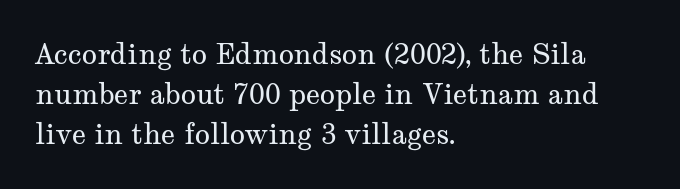
Q: Is the text bold? A: No.
Q: Is the text italic (slanted)? A: No, it is upright.
Q: Is the typeface a serif or a sans-serif typeface? A: Serif.
Q: Is the text underlined? A: No.
Q: How is the paragraph aligned? A: Left-aligned.
Q: Is the spacing between letters normal or unusually wide? A: Normal.
Q: Is the spacing between lines tight, normal or loose? A: Normal.
Q: Width (condensed, normal, or wide)? A: Wide.
Q: Stroke contrast? A: Medium.
Q: x-height? A: Medium.
Q: Monospaced? A: No.
